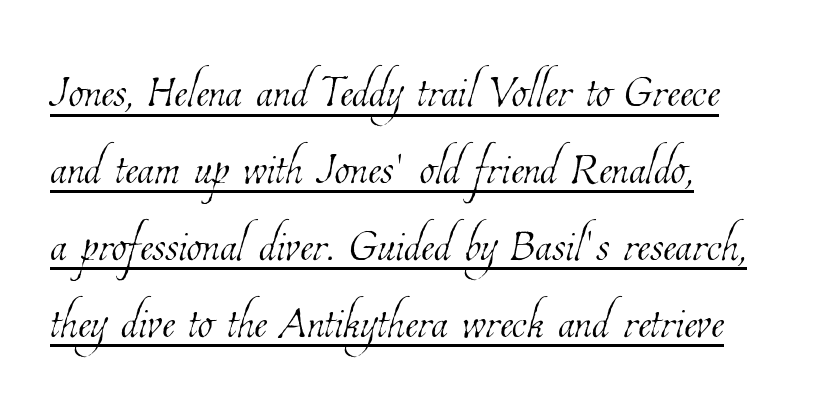
The image shows 62 px thin, condensed type; set left-aligned, line spacing 1.24x, normal letter spacing, underlined; low stroke contrast and a medium x-height.
